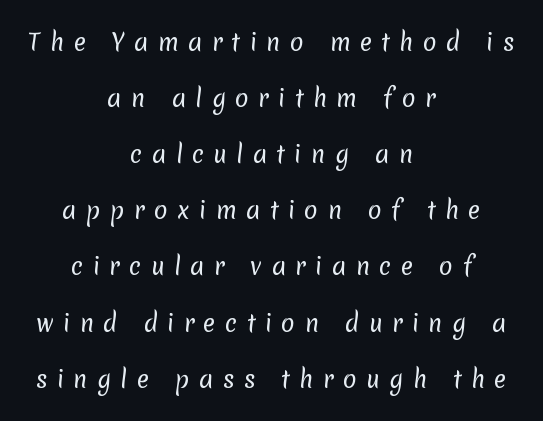
The image shows 23 px text type; set centered, loose line spacing (2.44x), unusually wide letter spacing (+0.4 em), not underlined.
